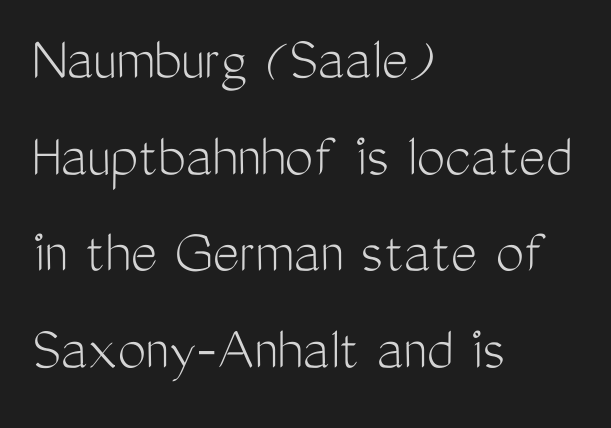
{"serif": "no", "italic": "no", "bold": "no", "weight": "light", "width": "condensed", "stroke_contrast": "medium", "x_height": "medium", "monospaced": "no", "underline": "no", "align": "left", "line_spacing": "normal", "line_spacing_ratio": 1.51, "letter_spacing": "normal", "letter_spacing_em": 0.0, "glyph_px": 64}
